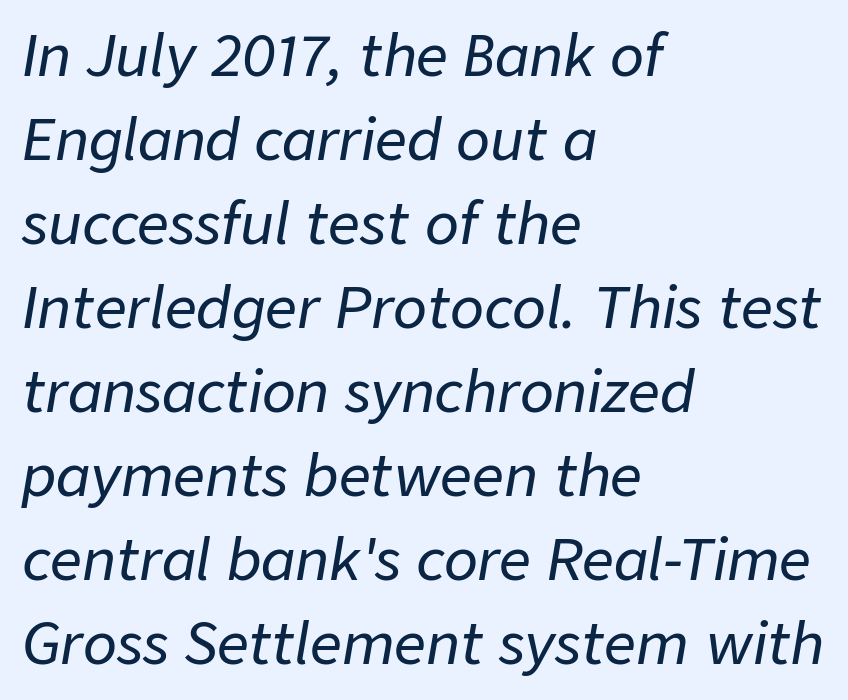
{"italic": "yes", "lean": "right", "slant_degrees": 9, "width": "normal", "stroke_contrast": "low", "x_height": "medium", "monospaced": "no", "underline": "no", "align": "left", "line_spacing": "normal", "line_spacing_ratio": 1.5, "letter_spacing": "normal", "letter_spacing_em": 0.0, "glyph_px": 56}
